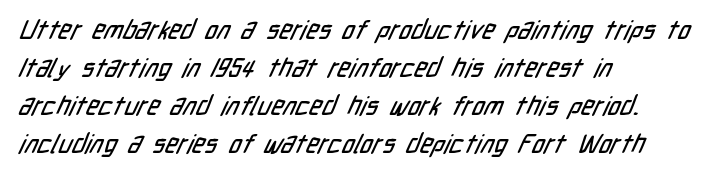
Q: Is the text underlined? A: No.
Q: How is the paragraph aligned? A: Left-aligned.
Q: Is the spacing between letters normal or unusually wide? A: Normal.
Q: Is the spacing between lines tight, normal or loose? A: Normal.
